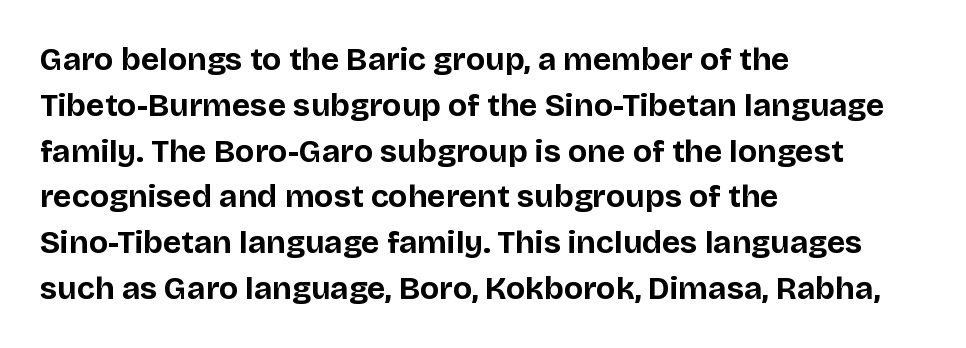
Q: Is the text bold? A: Yes.
Q: Is the text italic (slanted)? A: No, it is upright.
Q: Is the typeface a serif or a sans-serif typeface? A: Sans-serif.
Q: Is the text underlined? A: No.
Q: How is the paragraph aligned? A: Left-aligned.
Q: Is the spacing between letters normal or unusually wide? A: Normal.
Q: Is the spacing between lines tight, normal or loose? A: Normal.
Q: Width (condensed, normal, or wide)? A: Normal.
Q: Stroke contrast? A: Low.
Q: x-height? A: Large.
Q: Monospaced? A: No.
